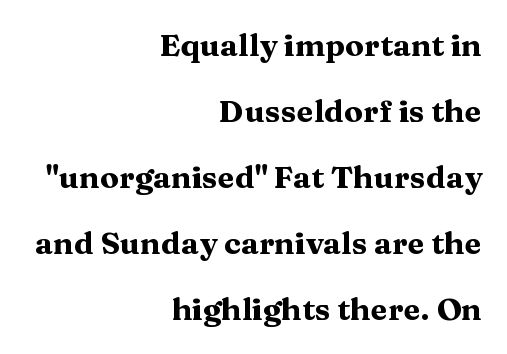
{"serif": "yes", "italic": "no", "bold": "yes", "weight": "heavy", "width": "wide", "stroke_contrast": "medium", "x_height": "medium", "monospaced": "no", "underline": "no", "align": "right", "line_spacing": "loose", "line_spacing_ratio": 2.13, "letter_spacing": "normal", "letter_spacing_em": 0.0, "glyph_px": 31}
